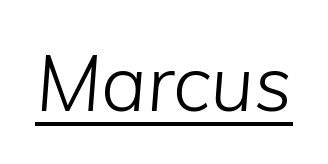
Underline: present. Nothing unusual about the tracking: characters are spaced as the font intends. Counters stay open thanks to moderate or lighter strokes. Observe the lean: these are italic letterforms. The letters advance in unequal steps, a hallmark of proportional type.
